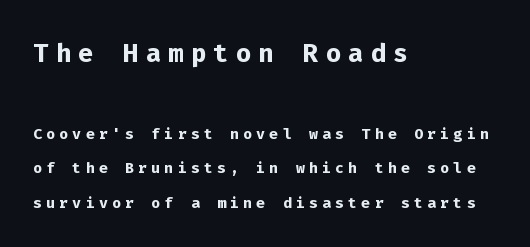
Whoever set this chose a conventional vertical rhythm. Serif or sans? Sans — the stroke terminals are bare. Caption: expanded tracking, letters set apart. Looks like terminal output: every glyph gets an equal slot. Only glyphs here, with clear space below each row. In this sample the first text group is rendered at the bigger scale.
